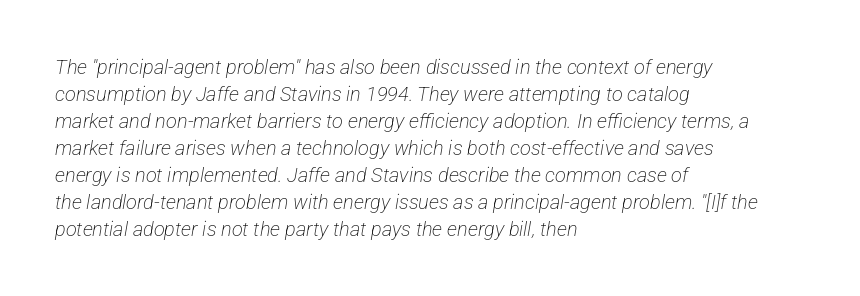
The image shows 20 px text type; set left-aligned, normal line spacing (1.35x), normal letter spacing, not underlined.
